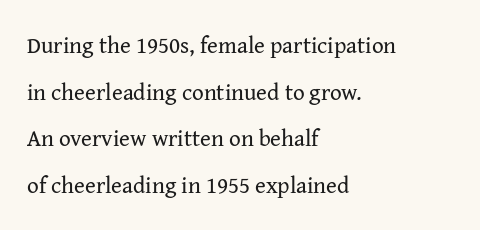
Q: Is the text bold? A: No.
Q: Is the text italic (slanted)? A: No, it is upright.
Q: Is the text underlined? A: No.
Q: How is the paragraph aligned? A: Left-aligned.
Q: Is the spacing between letters normal or unusually wide? A: Normal.
Q: Is the spacing between lines tight, normal or loose? A: Loose.
